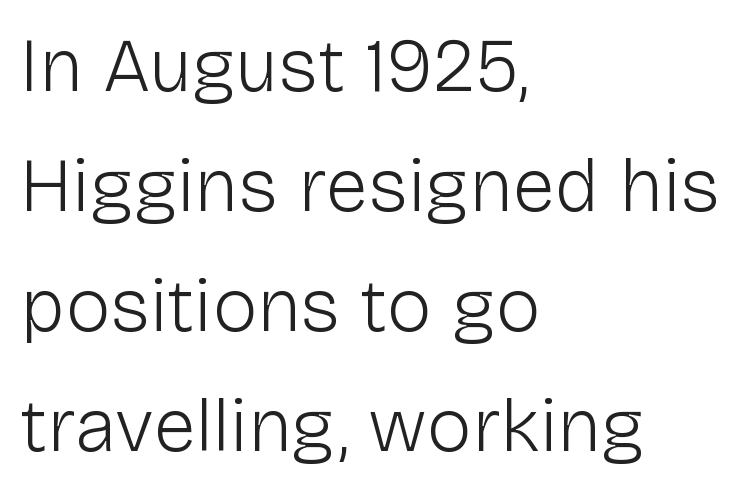
Q: Is the text bold? A: No.
Q: Is the text italic (slanted)? A: No, it is upright.
Q: Is the typeface a serif or a sans-serif typeface? A: Sans-serif.
Q: Is the text underlined? A: No.
Q: How is the paragraph aligned? A: Left-aligned.
Q: Is the spacing between letters normal or unusually wide? A: Normal.
Q: Is the spacing between lines tight, normal or loose? A: Normal.
Q: Width (condensed, normal, or wide)? A: Normal.
Q: Stroke contrast? A: Low.
Q: x-height? A: Medium.
Q: Monospaced? A: No.
